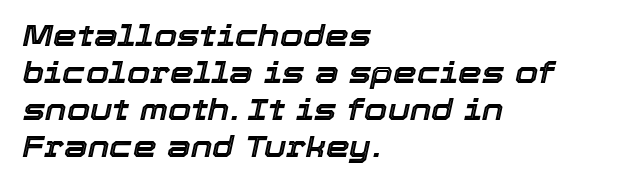
{"italic": "yes", "lean": "right", "slant_degrees": 12, "width": "normal", "x_height": "medium", "monospaced": "no", "underline": "no", "align": "left", "line_spacing_ratio": 1.23, "letter_spacing": "normal", "letter_spacing_em": 0.0, "glyph_px": 30}
